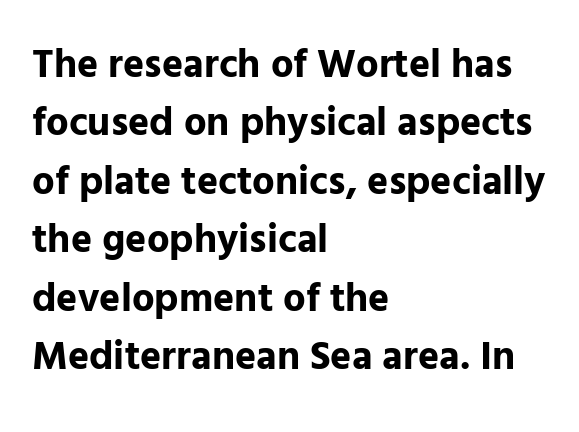
Q: Is the text bold? A: Yes.
Q: Is the text italic (slanted)? A: No, it is upright.
Q: Is the typeface a serif or a sans-serif typeface? A: Sans-serif.
Q: Is the text underlined? A: No.
Q: How is the paragraph aligned? A: Left-aligned.
Q: Is the spacing between letters normal or unusually wide? A: Normal.
Q: Is the spacing between lines tight, normal or loose? A: Normal.
Q: Width (condensed, normal, or wide)? A: Normal.
Q: Stroke contrast? A: Low.
Q: x-height? A: Medium.
Q: Monospaced? A: No.
